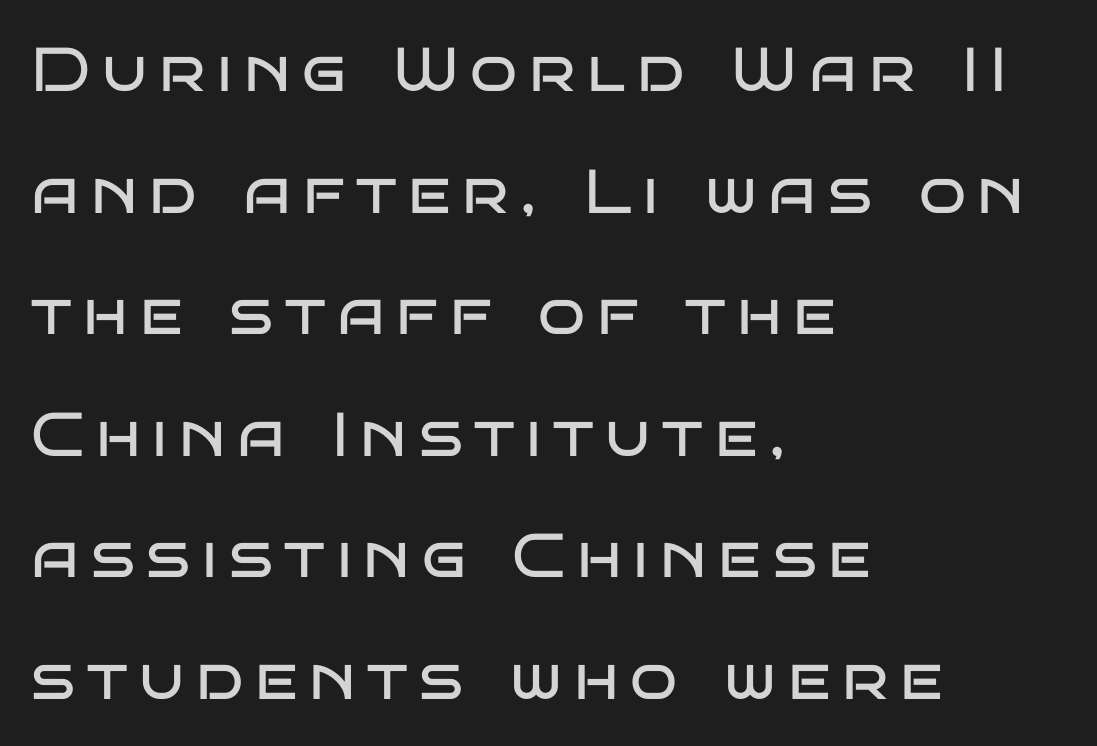
A light-to-regular cut is what we see here. Summary of vertical rhythm: relaxed, with wide interline spacing. Stroke terminals: plain, sans-serif. Italic: no, the glyphs are upright roman. A typesetter would call this proportional, since set widths differ per character. The ragged edge is on the right, which tells us the setting is flush left.
